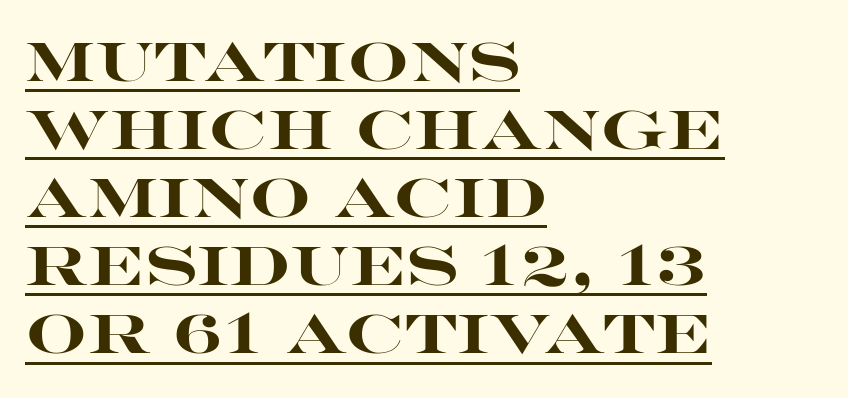
{"italic": "no", "bold": "yes", "weight": "heavy", "width": "wide", "stroke_contrast": "high", "x_height": "large", "monospaced": "no", "underline": "yes", "align": "left", "line_spacing": "normal", "line_spacing_ratio": 1.26, "letter_spacing": "normal", "letter_spacing_em": 0.0, "glyph_px": 54}
